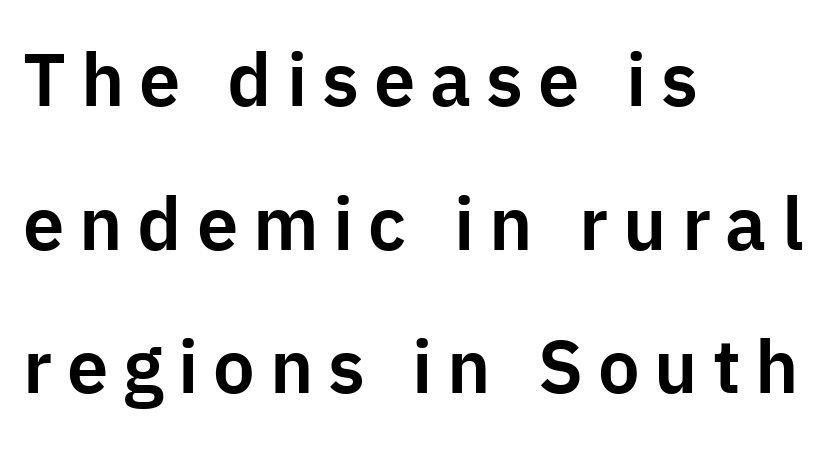
Q: Is the text italic (slanted)? A: No, it is upright.
Q: Is the typeface a serif or a sans-serif typeface? A: Sans-serif.
Q: Is the text underlined? A: No.
Q: How is the paragraph aligned? A: Left-aligned.
Q: Is the spacing between letters normal or unusually wide? A: Unusually wide.
Q: Is the spacing between lines tight, normal or loose? A: Loose.
Q: Width (condensed, normal, or wide)? A: Normal.
Q: Stroke contrast? A: Low.
Q: x-height? A: Medium.
Q: Monospaced? A: No.
